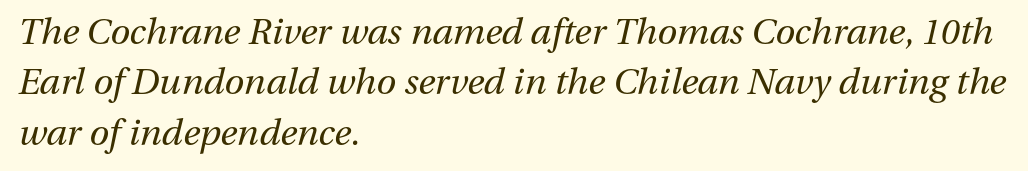
Think of a printed novel: that variable character pitch is what you see here. The strokes carry an ordinary text weight at most. Layout note: lines flush left. Observe the ordinary spacing: letters are neighbours, not strangers.
